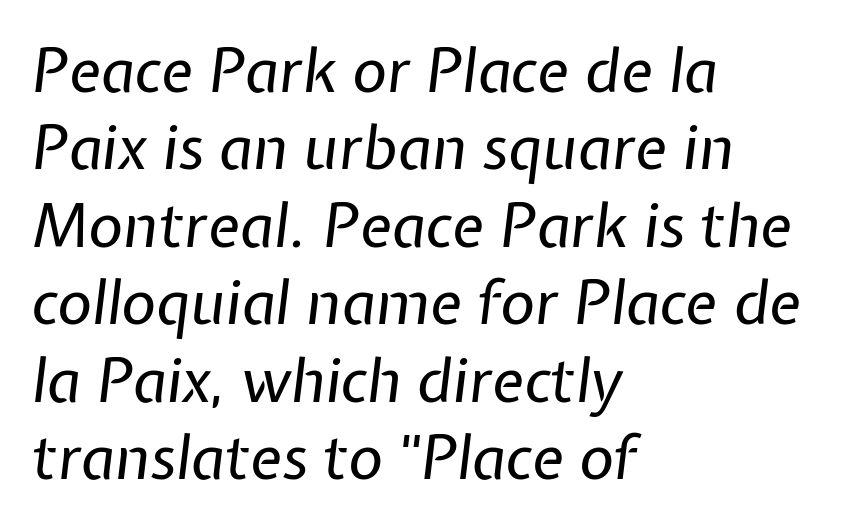
{"italic": "yes", "lean": "right", "slant_degrees": 7, "bold": "no", "weight": "regular", "width": "normal", "stroke_contrast": "low", "x_height": "medium", "monospaced": "no", "underline": "no", "align": "left", "line_spacing": "normal", "line_spacing_ratio": 1.29, "letter_spacing": "normal", "letter_spacing_em": 0.0, "glyph_px": 60}
